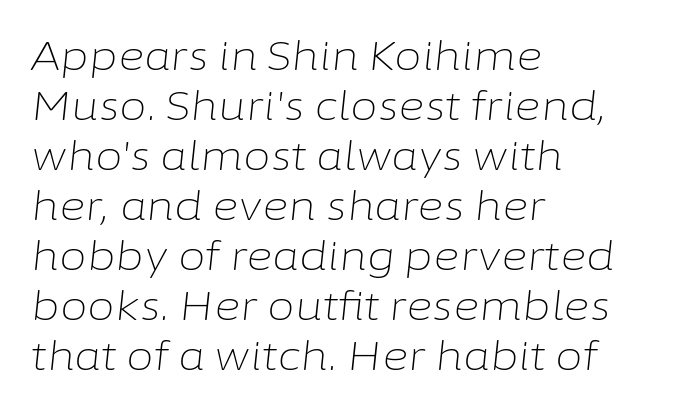
{"italic": "yes", "lean": "right", "slant_degrees": 6, "bold": "no", "weight": "light", "width": "normal", "stroke_contrast": "low", "x_height": "medium", "monospaced": "no", "underline": "no", "align": "left", "line_spacing": "normal", "line_spacing_ratio": 1.25, "letter_spacing": "normal", "letter_spacing_em": 0.0, "glyph_px": 40}
